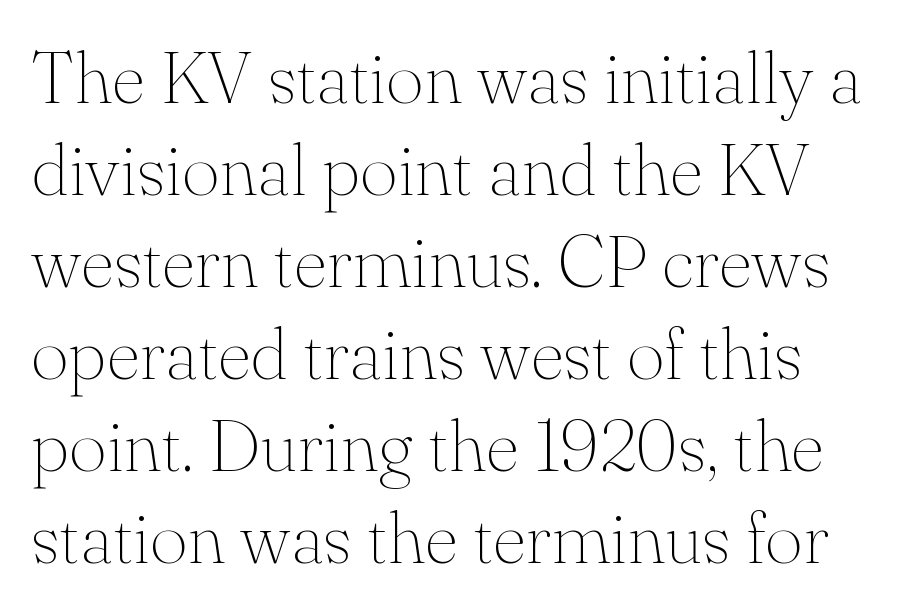
Q: Is the text bold? A: No.
Q: Is the text italic (slanted)? A: No, it is upright.
Q: Is the typeface a serif or a sans-serif typeface? A: Serif.
Q: Is the text underlined? A: No.
Q: Is the spacing between letters normal or unusually wide? A: Normal.
Q: Is the spacing between lines tight, normal or loose? A: Normal.
Q: Width (condensed, normal, or wide)? A: Normal.
Q: Stroke contrast? A: Medium.
Q: x-height? A: Small.
Q: Monospaced? A: No.
